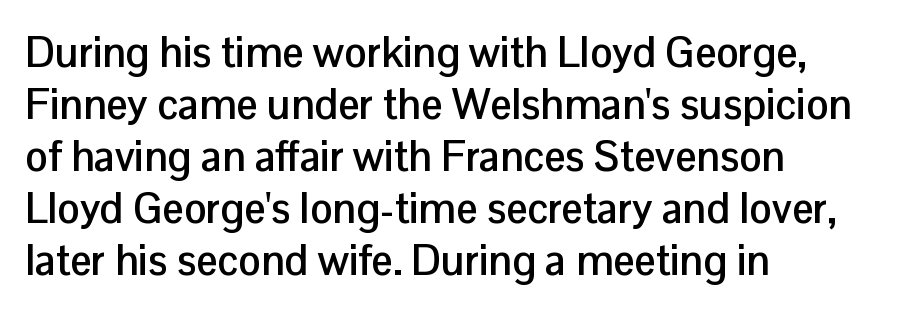
Pretty heavy lettering here — definitely bold. Do the characters align in a grid? No, the font is proportional. The paragraph shown leans on its left margin. No word sits above an underline.
